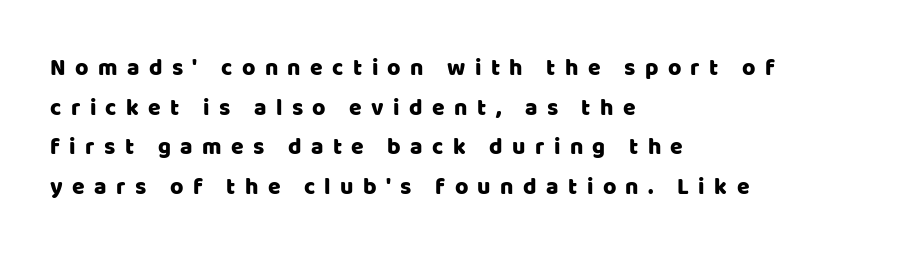
{"italic": "no", "underline": "no", "align": "left", "line_spacing_ratio": 1.72, "letter_spacing": "wide", "letter_spacing_em": 0.41, "glyph_px": 23}
